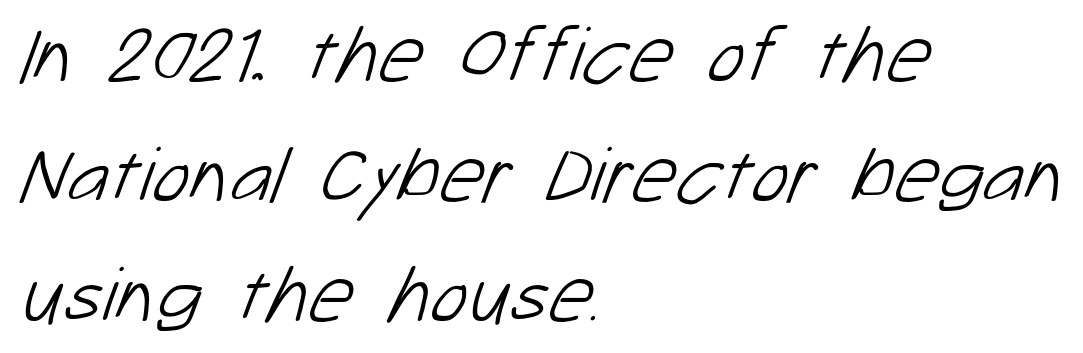
Q: Is the text bold? A: No.
Q: Is the typeface a serif or a sans-serif typeface? A: Sans-serif.
Q: Is the text underlined? A: No.
Q: How is the paragraph aligned? A: Left-aligned.
Q: Is the spacing between letters normal or unusually wide? A: Normal.
Q: Is the spacing between lines tight, normal or loose? A: Normal.
Q: Width (condensed, normal, or wide)? A: Normal.
Q: Stroke contrast? A: Low.
Q: x-height? A: Medium.
Q: Monospaced? A: No.
